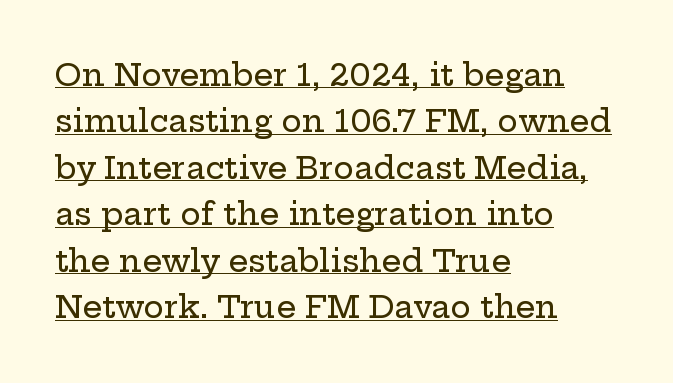
{"serif": "yes", "italic": "no", "width": "wide", "stroke_contrast": "low", "x_height": "medium", "monospaced": "no", "underline": "yes", "align": "left", "line_spacing": "normal", "line_spacing_ratio": 1.5, "letter_spacing": "normal", "letter_spacing_em": 0.0, "glyph_px": 31}
